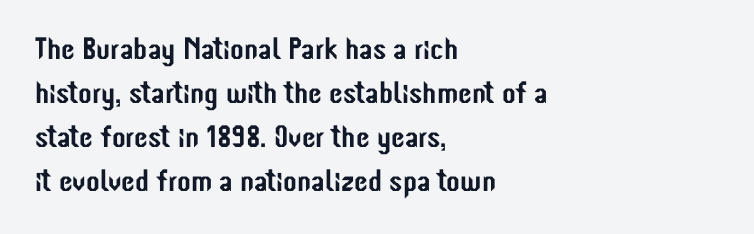
The image shows 31 px condensed sans-serif type, upright; set left-aligned, normal line spacing (1.42x), normal letter spacing, not underlined; low stroke contrast and a medium x-height.
